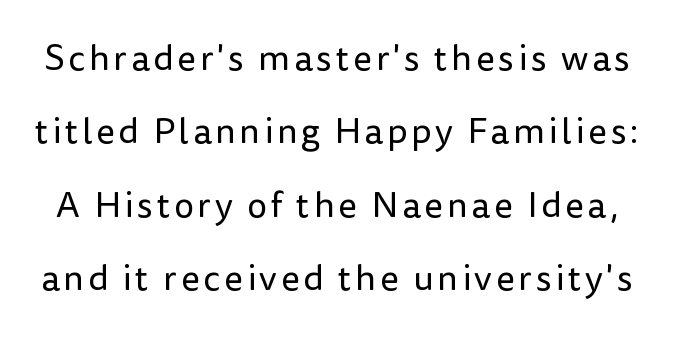
Note the varied advance widths — an 'i' is clearly narrower than an 'm'. Characters remain perfectly vertical along every line. Stroke mass is kept to a normal reading level or below. Observe the absence of serifs on each vertical stroke in this sample. How would I describe the line gaps? Wide and relaxed. Descenders hang freely into open space.
